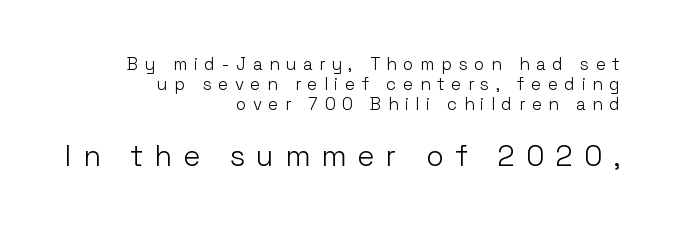
The image shows 29 px light sans-serif type, upright; set right-aligned, line spacing 1.19x, unusually wide letter spacing (+0.38 em), not underlined; the second (bottom) block is 1.71x larger; low stroke contrast and a medium x-height.
